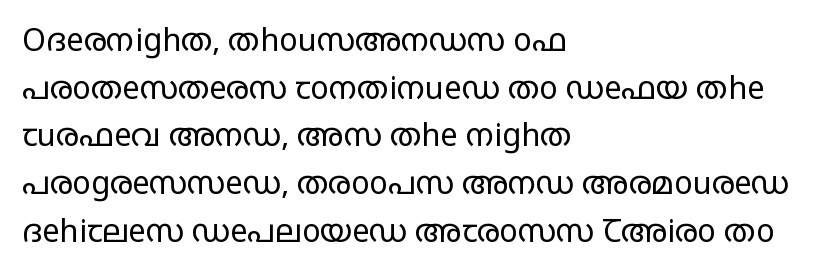
The image shows 31 px regular-weight, wide sans-serif type, upright; set left-aligned, normal line spacing (1.54x), normal letter spacing, not underlined; low stroke contrast and a large x-height.
